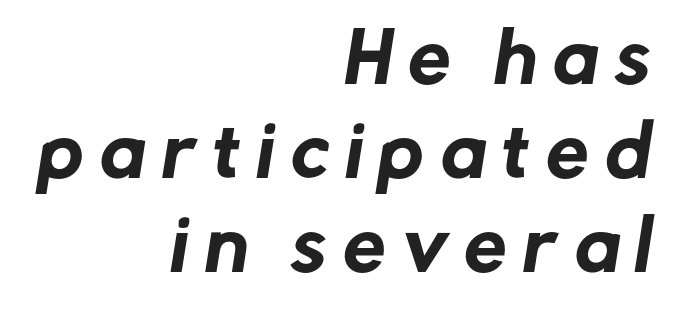
The line texture is sparse and dotted thanks to wide tracking. You could not count columns in this text — the font is proportionally spaced. The rows are spaced the way most documents space them. The passage shown is not underscored anywhere. Letterform terminals end flat and unadorned throughout the passage. The text block is weighted toward the right margin, trailing off unevenly leftward.
